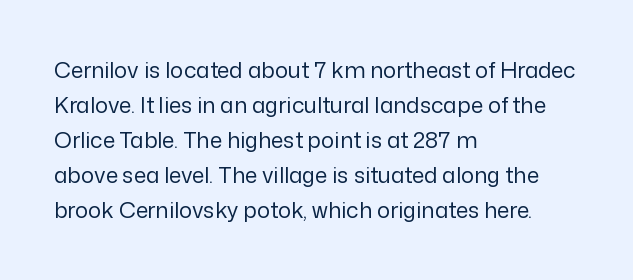
{"italic": "no", "bold": "no", "underline": "no", "align": "left", "line_spacing": "normal", "line_spacing_ratio": 1.59, "letter_spacing": "normal", "letter_spacing_em": 0.0, "glyph_px": 22}
